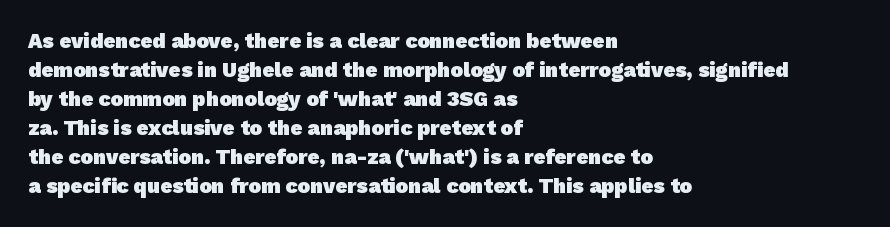
A clean baseline with only descenders dipping below it. The sample has been set heavy, in full bold. Evenly set lines give the paragraph a standard silhouette. This rendering leaves character spacing at its baseline value. Notice how the passage keeps a crisp vertical edge on the left only.
